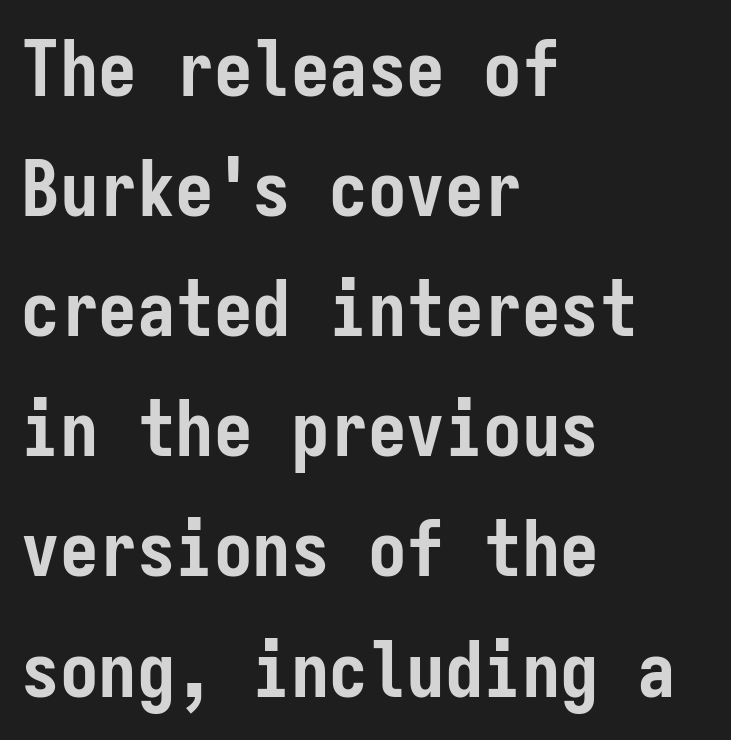
Q: Is the text bold? A: Yes.
Q: Is the text italic (slanted)? A: No, it is upright.
Q: Is the typeface a serif or a sans-serif typeface? A: Sans-serif.
Q: Is the text underlined? A: No.
Q: How is the paragraph aligned? A: Left-aligned.
Q: Is the spacing between letters normal or unusually wide? A: Normal.
Q: Is the spacing between lines tight, normal or loose? A: Normal.
Q: Width (condensed, normal, or wide)? A: Condensed.
Q: Stroke contrast? A: Low.
Q: x-height? A: Medium.
Q: Monospaced? A: Yes.
